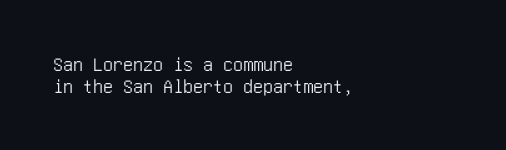
The gap between lines stays unmarked. Tall strokes in this sample are plumb rather than angled. How are the letters spaced? Ordinarily, with no added tracking. All the whitespace from short lines collects on the right.
